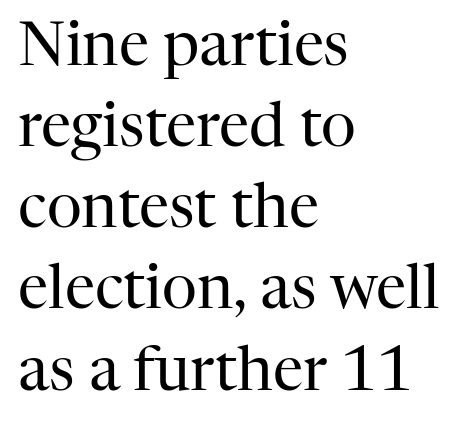
Q: Is the text bold? A: No.
Q: Is the text italic (slanted)? A: No, it is upright.
Q: Is the typeface a serif or a sans-serif typeface? A: Serif.
Q: Is the text underlined? A: No.
Q: How is the paragraph aligned? A: Left-aligned.
Q: Is the spacing between letters normal or unusually wide? A: Normal.
Q: Is the spacing between lines tight, normal or loose? A: Normal.
Q: Width (condensed, normal, or wide)? A: Normal.
Q: Stroke contrast? A: High.
Q: x-height? A: Medium.
Q: Monospaced? A: No.
